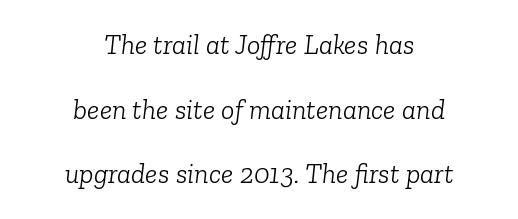
Every character sits at an angle, as italics do. The lines in this sample share a center point and differ in where they start and stop. Quick note: interline space is abundant. The zone under the glyphs is completely vacant. Varying glyph widths throughout — classic text-font behaviour.
